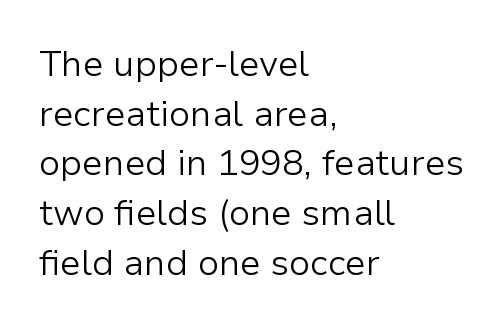
{"serif": "no", "italic": "no", "bold": "no", "weight": "light", "width": "normal", "stroke_contrast": "low", "x_height": "medium", "monospaced": "no", "underline": "no", "align": "left", "line_spacing": "normal", "line_spacing_ratio": 1.38, "letter_spacing": "normal", "letter_spacing_em": 0.0, "glyph_px": 36}
